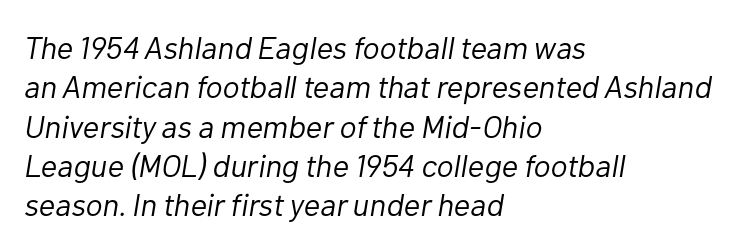
{"italic": "yes", "lean": "right", "slant_degrees": 10, "bold": "no", "weight": "light", "width": "normal", "stroke_contrast": "low", "x_height": "medium", "monospaced": "no", "underline": "no", "align": "left", "line_spacing_ratio": 1.23, "letter_spacing": "normal", "letter_spacing_em": 0.0, "glyph_px": 32}
